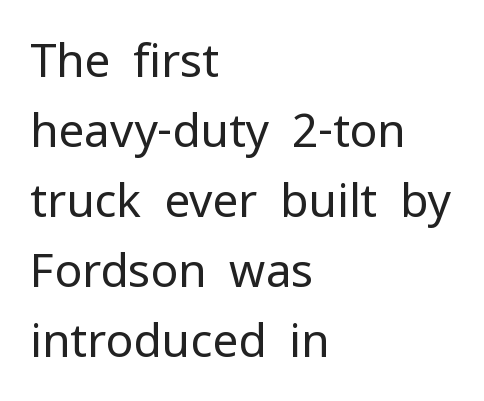
{"serif": "no", "italic": "no", "bold": "no", "weight": "regular", "width": "normal", "stroke_contrast": "low", "x_height": "medium", "monospaced": "no", "underline": "no", "align": "left", "line_spacing": "normal", "line_spacing_ratio": 1.52, "letter_spacing": "normal", "letter_spacing_em": 0.0, "glyph_px": 46}
